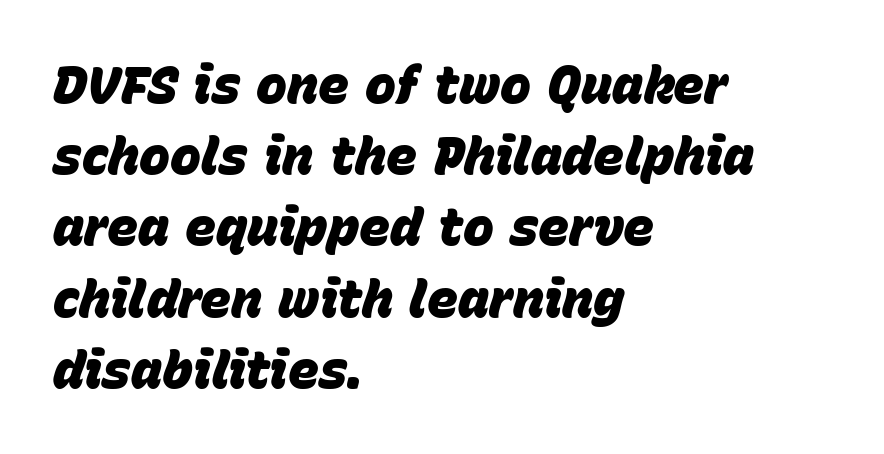
{"italic": "yes", "lean": "right", "slant_degrees": 15, "bold": "yes", "weight": "heavy", "width": "normal", "stroke_contrast": "low", "x_height": "large", "monospaced": "no", "underline": "no", "align": "left", "line_spacing": "normal", "line_spacing_ratio": 1.37, "letter_spacing": "normal", "letter_spacing_em": 0.0, "glyph_px": 52}
